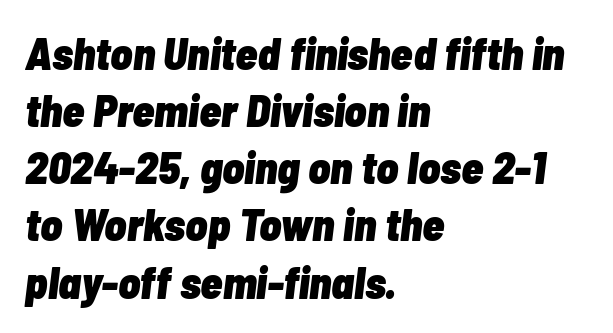
The image shows 45 px heavy, condensed type, italic (leaning right); set left-aligned, normal line spacing (1.27x), normal letter spacing, not underlined; low stroke contrast and a medium x-height.
